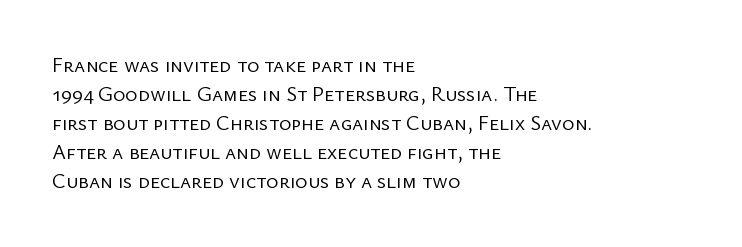
Letters rest on an invisible, unmarked baseline. Heaviness? Minimal to ordinary, like unemphasized prose. The rendering anchors every line to the left-hand side. The line-height multiplier appears to be the usual default.
